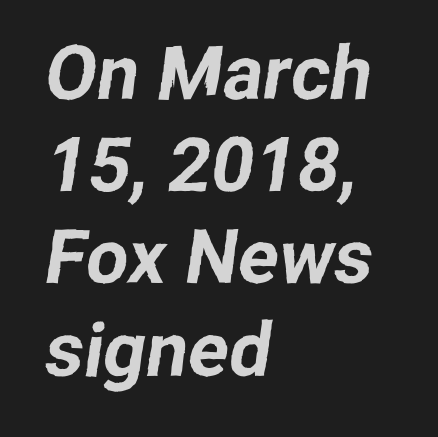
{"serif": "no", "width": "normal", "stroke_contrast": "low", "x_height": "medium", "monospaced": "no", "underline": "no", "align": "left", "line_spacing_ratio": 1.23, "letter_spacing": "normal", "letter_spacing_em": 0.0, "glyph_px": 75}
